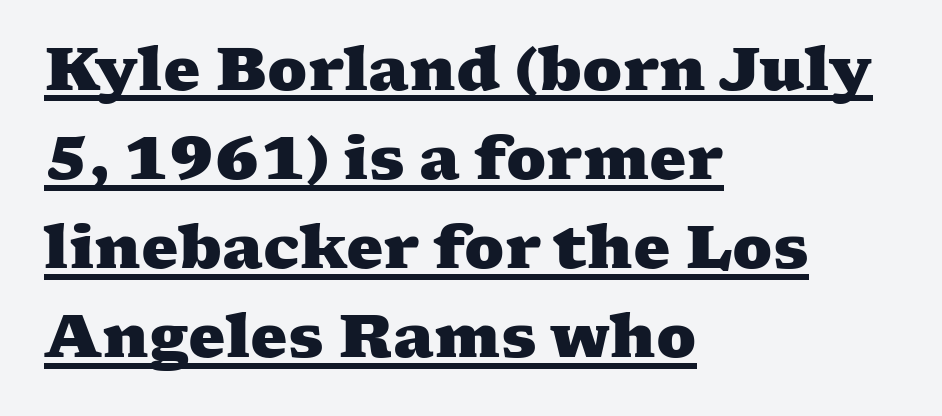
Q: Is the text bold? A: Yes.
Q: Is the typeface a serif or a sans-serif typeface? A: Serif.
Q: Is the text underlined? A: Yes.
Q: How is the paragraph aligned? A: Left-aligned.
Q: Is the spacing between letters normal or unusually wide? A: Normal.
Q: Is the spacing between lines tight, normal or loose? A: Normal.
Q: Width (condensed, normal, or wide)? A: Wide.
Q: Stroke contrast? A: Medium.
Q: x-height? A: Medium.
Q: Monospaced? A: No.
